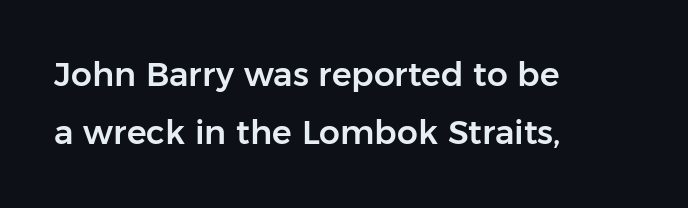
{"serif": "no", "italic": "no", "width": "normal", "stroke_contrast": "low", "x_height": "medium", "monospaced": "no", "underline": "no", "align": "left", "line_spacing_ratio": 1.77, "letter_spacing": "normal", "letter_spacing_em": 0.0, "glyph_px": 33}
